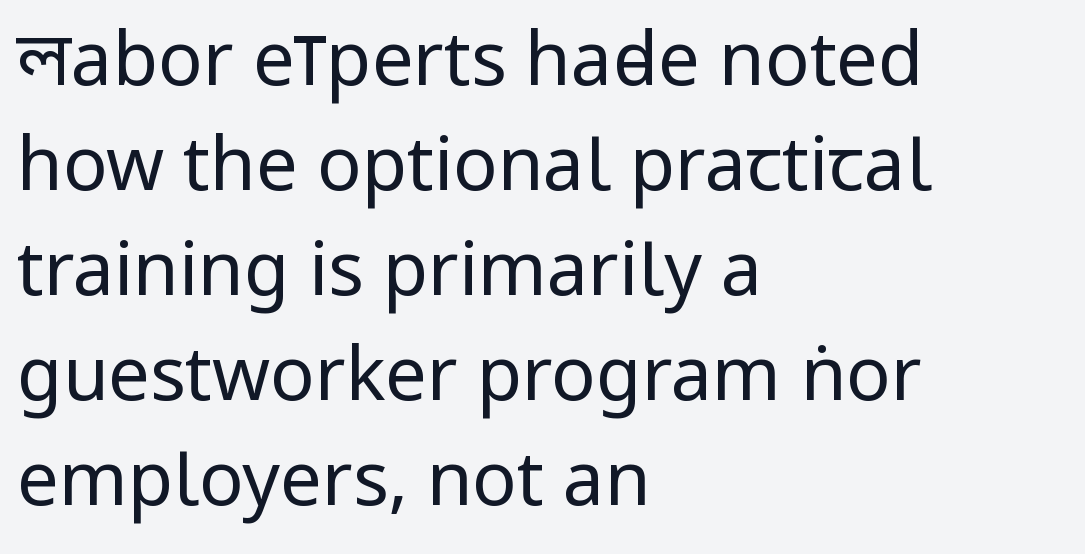
The image shows 74 px regular-weight, condensed sans-serif type, upright; set left-aligned, normal line spacing (1.42x), normal letter spacing, not underlined; low stroke contrast.
